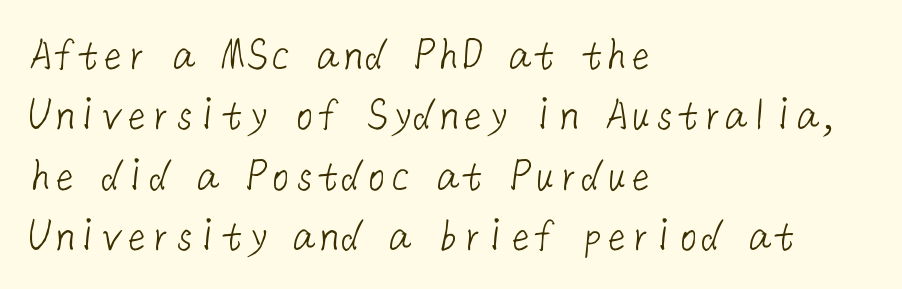
Q: Is the text bold? A: No.
Q: Is the typeface a serif or a sans-serif typeface? A: Sans-serif.
Q: Is the text underlined? A: No.
Q: How is the paragraph aligned? A: Left-aligned.
Q: Is the spacing between letters normal or unusually wide? A: Normal.
Q: Is the spacing between lines tight, normal or loose? A: Normal.
Q: Width (condensed, normal, or wide)? A: Normal.
Q: Stroke contrast? A: Low.
Q: x-height? A: Medium.
